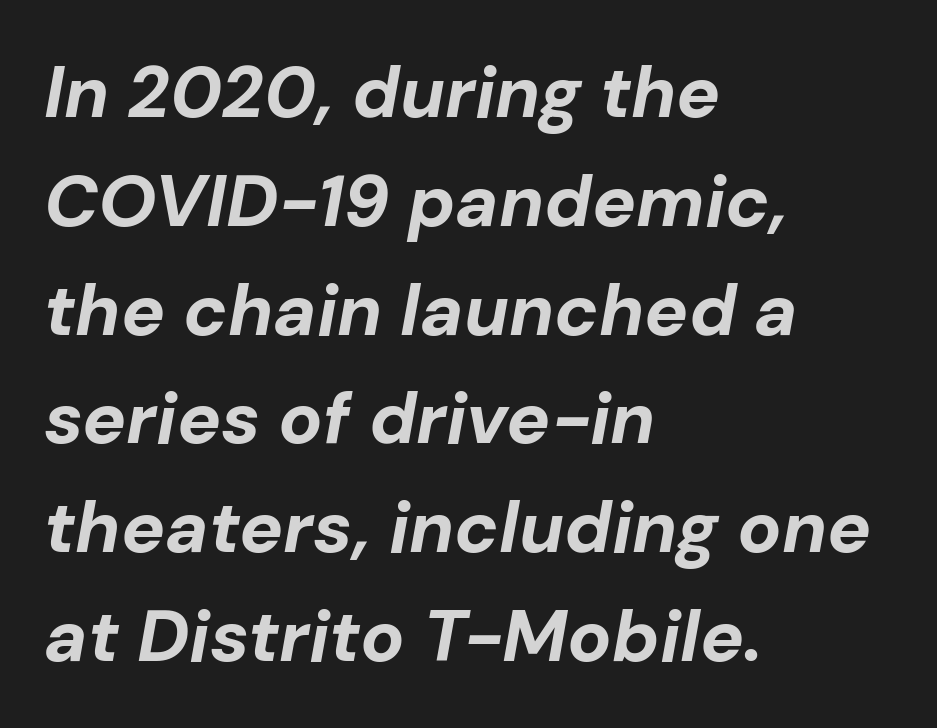
The image shows 73 px bold type, italic (leaning right); set left-aligned, normal line spacing (1.49x), normal letter spacing, not underlined; low stroke contrast and a medium x-height.
